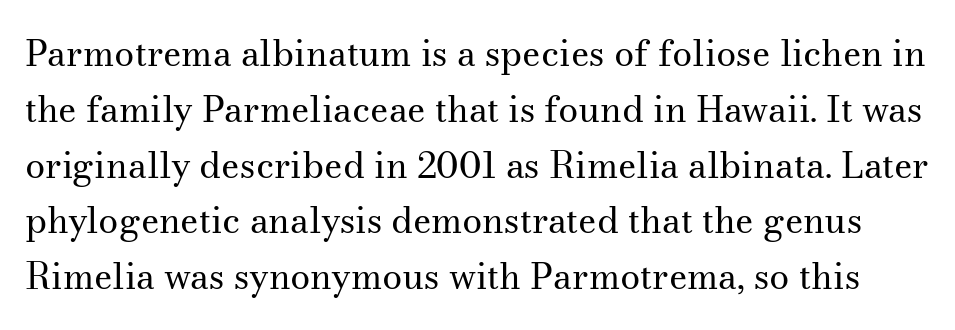
A quiet, ordinary-to-light weight characterises the typeface. Each row of text sits above clean, open space. The block of text has a typical density, with ordinary space between rows. These lines keep a tight, regular rhythm from letter to letter.
